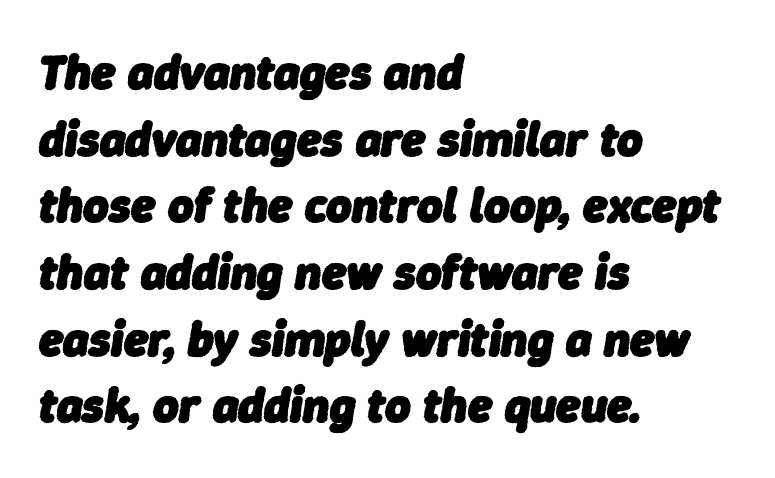
Q: Is the text bold? A: Yes.
Q: Is the text italic (slanted)? A: Yes, it leans right by about 9 degrees.
Q: Is the text underlined? A: No.
Q: How is the paragraph aligned? A: Left-aligned.
Q: Is the spacing between letters normal or unusually wide? A: Normal.
Q: Is the spacing between lines tight, normal or loose? A: Normal.
Q: Width (condensed, normal, or wide)? A: Normal.
Q: Stroke contrast? A: Low.
Q: x-height? A: Medium.
Q: Monospaced? A: No.
